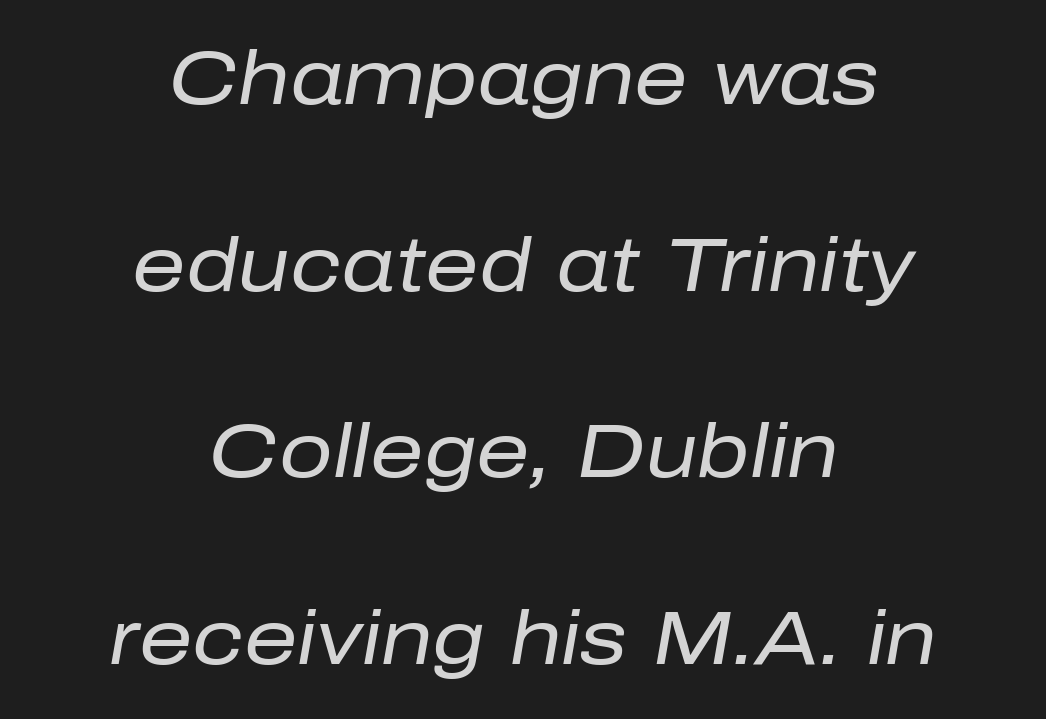
{"italic": "yes", "lean": "right", "slant_degrees": 10, "bold": "no", "weight": "regular", "width": "normal", "stroke_contrast": "low", "x_height": "medium", "monospaced": "no", "underline": "no", "align": "center", "line_spacing": "loose", "line_spacing_ratio": 2.49, "letter_spacing": "normal", "letter_spacing_em": 0.0, "glyph_px": 75}
